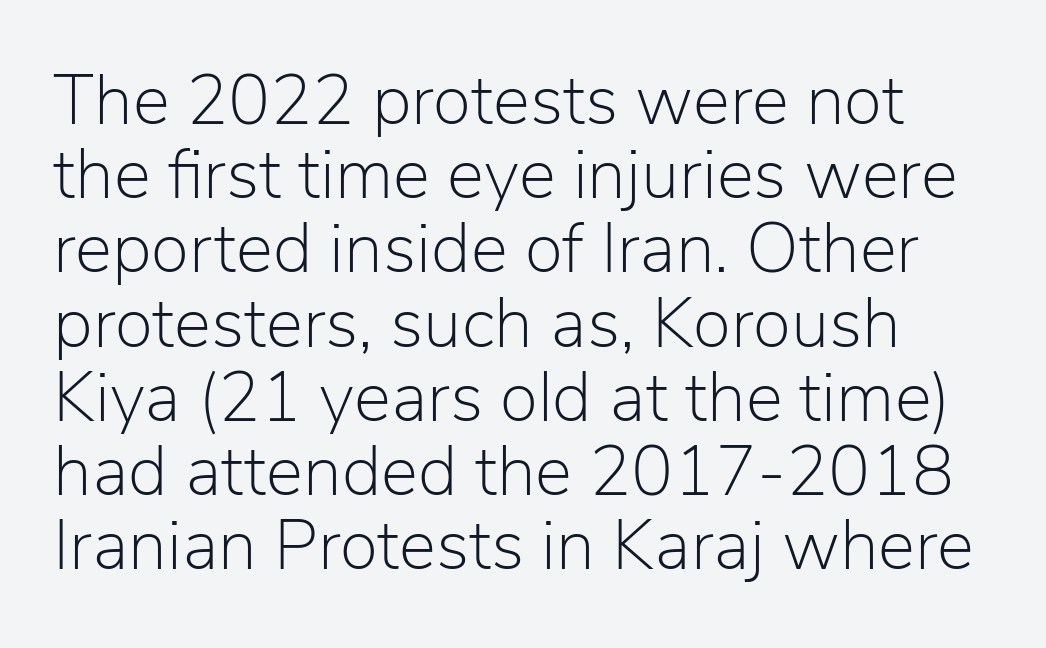
How would I describe the line gaps? Narrow and economical. Characters remain perfectly vertical along every line. Descender tails drop into unmarked territory. The characters display no serif detailing; their extremities are plain.
